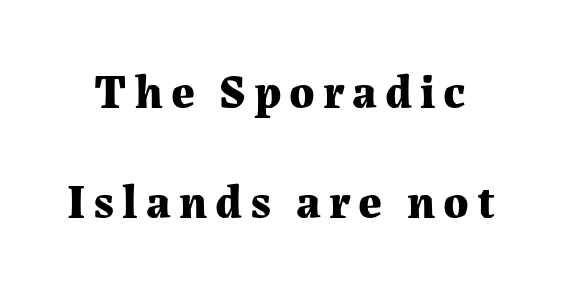
Descenders hang freely into open space. Chunky letters — that's bold for sure. You could not count columns in this text — the font is proportionally spaced. Stroke terminals: seriffed. The vertical gap from one line to the next is large. These lines were composed using upright roman letters.
